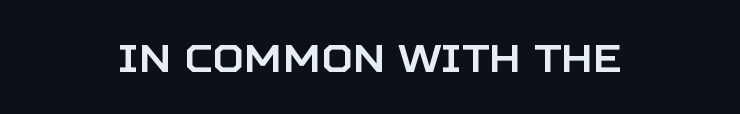
Q: Is the text italic (slanted)? A: No, it is upright.
Q: Is the typeface a serif or a sans-serif typeface? A: Sans-serif.
Q: Is the text underlined? A: No.
Q: How is the paragraph aligned? A: Centered.
Q: Is the spacing between letters normal or unusually wide? A: Normal.
Q: Width (condensed, normal, or wide)? A: Normal.
Q: Stroke contrast? A: Low.
Q: x-height? A: Large.
Q: Monospaced? A: No.
